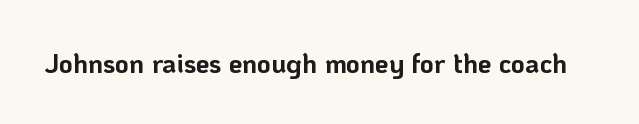
{"italic": "no", "bold": "yes", "underline": "no", "letter_spacing": "normal", "letter_spacing_em": 0.0, "glyph_px": 27}
